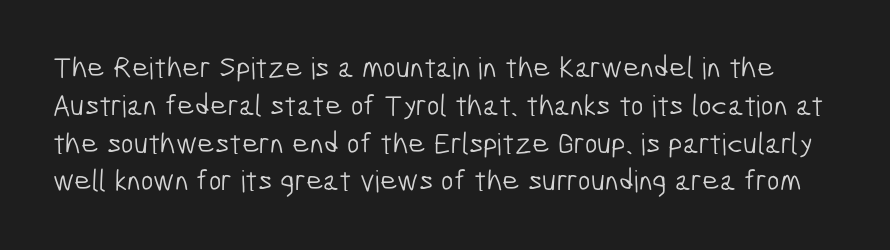
{"serif": "no", "bold": "no", "weight": "light", "width": "condensed", "stroke_contrast": "low", "x_height": "medium", "monospaced": "no", "underline": "no", "line_spacing": "normal", "line_spacing_ratio": 1.26, "letter_spacing": "normal", "letter_spacing_em": 0.0, "glyph_px": 30}
